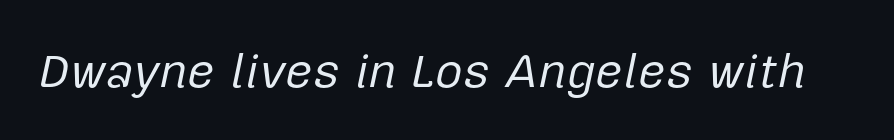
{"italic": "yes", "lean": "right", "slant_degrees": 12, "bold": "no", "weight": "regular", "width": "normal", "stroke_contrast": "low", "x_height": "medium", "monospaced": "no", "underline": "no", "letter_spacing": "normal", "letter_spacing_em": 0.0, "glyph_px": 48}
